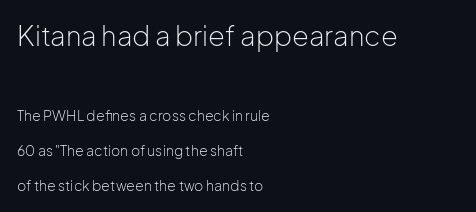
{"italic": "no", "bold": "no", "underline": "no", "align": "left", "line_spacing": "loose", "line_spacing_ratio": 2.49, "letter_spacing": "normal", "letter_spacing_em": 0.0, "larger_block": "first", "size_ratio": 1.93, "glyph_px": 27}
